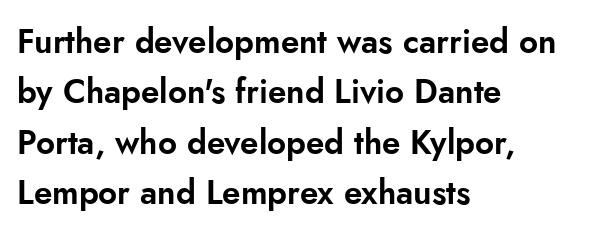
Q: Is the text italic (slanted)? A: No, it is upright.
Q: Is the typeface a serif or a sans-serif typeface? A: Sans-serif.
Q: Is the text underlined? A: No.
Q: How is the paragraph aligned? A: Left-aligned.
Q: Is the spacing between letters normal or unusually wide? A: Normal.
Q: Is the spacing between lines tight, normal or loose? A: Normal.
Q: Width (condensed, normal, or wide)? A: Normal.
Q: Stroke contrast? A: Low.
Q: x-height? A: Small.
Q: Monospaced? A: No.
